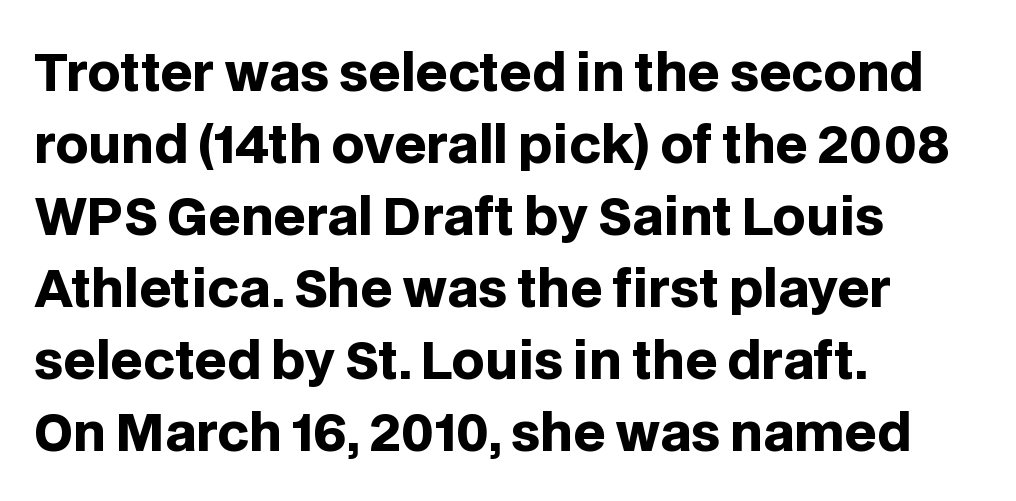
{"serif": "no", "italic": "no", "bold": "yes", "weight": "heavy", "width": "normal", "stroke_contrast": "low", "x_height": "large", "monospaced": "no", "underline": "no", "align": "left", "line_spacing": "normal", "line_spacing_ratio": 1.41, "letter_spacing": "normal", "letter_spacing_em": 0.0, "glyph_px": 51}
